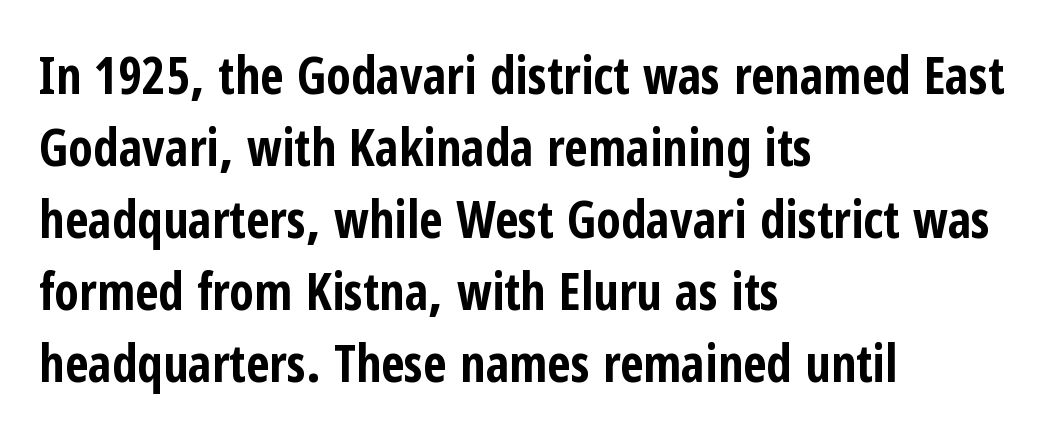
Italic: no, the glyphs are upright roman. The rendering anchors every line to the left-hand side. Reading down the column, the eye jumps a familiar distance to each next line. The space directly below the letters is spotless.
